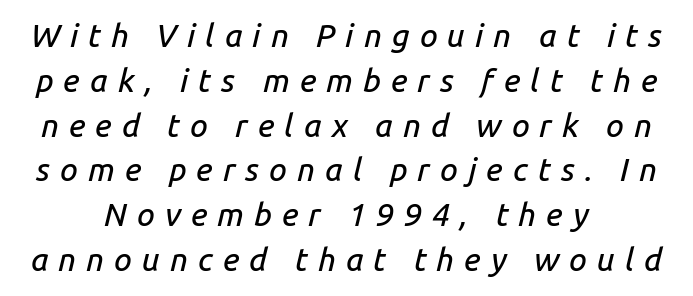
The lines sit at an ordinary, default distance from one another. Characters are canted at an angle relative to the baseline's perpendicular. The letters are spread apart with noticeably loose tracking. The strip under each line holds only bare page. The passage shown is typed in a proportional face where columns would drift.
